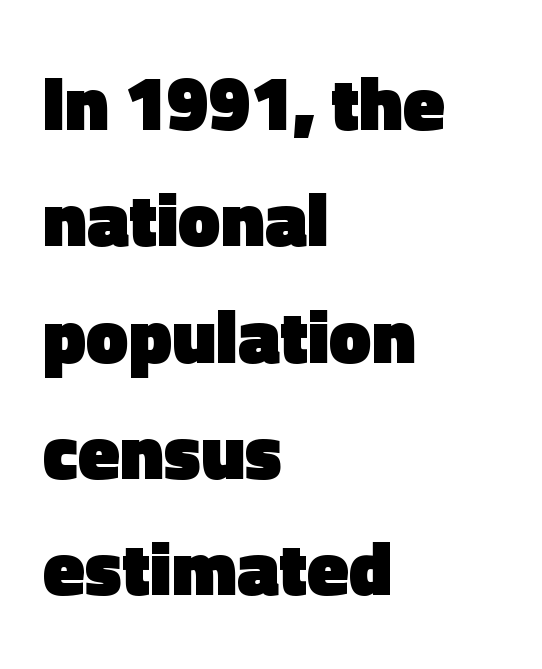
{"serif": "no", "italic": "no", "bold": "yes", "weight": "heavy", "width": "normal", "x_height": "medium", "monospaced": "no", "underline": "no", "align": "left", "line_spacing": "normal", "line_spacing_ratio": 1.53, "letter_spacing": "normal", "letter_spacing_em": 0.0, "glyph_px": 76}
